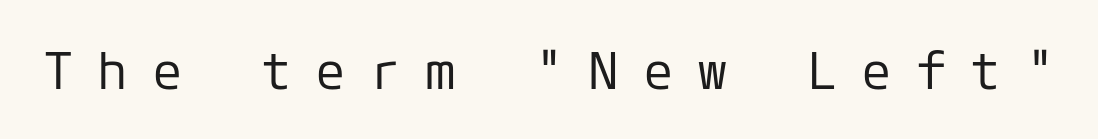
The image shows 51 px regular-weight sans-serif type, upright, monospaced; set unusually wide letter spacing (+0.47 em), not underlined; low stroke contrast and a medium x-height.
